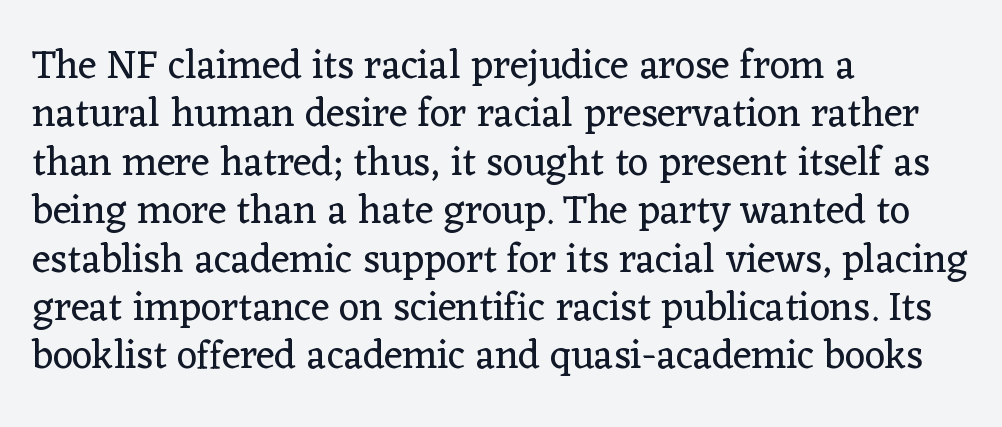
The letters advance in unequal steps, a hallmark of proportional type. No letter is thick-stroked: the sample isn't bold. Note: serifs present on the glyphs. A roman cut, with each character standing at attention. The space beneath each line is pristine and unruled.
